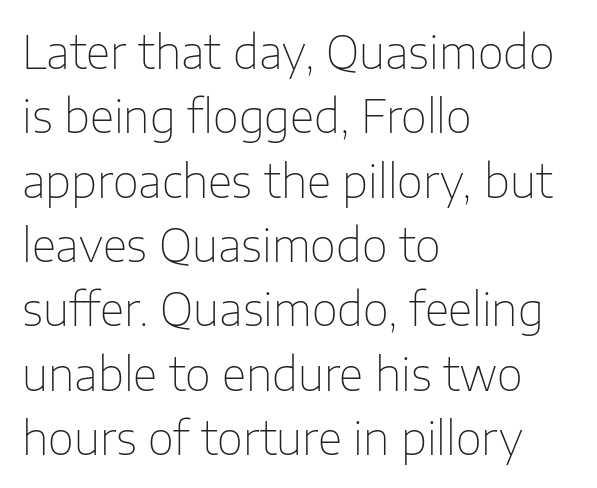
Q: Is the text bold? A: No.
Q: Is the text italic (slanted)? A: No, it is upright.
Q: Is the typeface a serif or a sans-serif typeface? A: Sans-serif.
Q: Is the text underlined? A: No.
Q: How is the paragraph aligned? A: Left-aligned.
Q: Is the spacing between letters normal or unusually wide? A: Normal.
Q: Is the spacing between lines tight, normal or loose? A: Normal.
Q: Width (condensed, normal, or wide)? A: Normal.
Q: Stroke contrast? A: Low.
Q: x-height? A: Medium.
Q: Monospaced? A: No.
